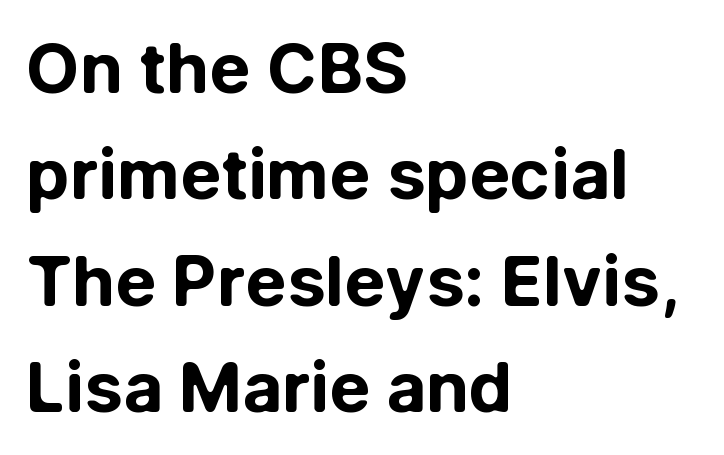
Q: Is the text bold? A: Yes.
Q: Is the text italic (slanted)? A: No, it is upright.
Q: Is the typeface a serif or a sans-serif typeface? A: Sans-serif.
Q: Is the text underlined? A: No.
Q: How is the paragraph aligned? A: Left-aligned.
Q: Is the spacing between letters normal or unusually wide? A: Normal.
Q: Is the spacing between lines tight, normal or loose? A: Normal.
Q: Width (condensed, normal, or wide)? A: Normal.
Q: Stroke contrast? A: Low.
Q: x-height? A: Medium.
Q: Monospaced? A: No.
